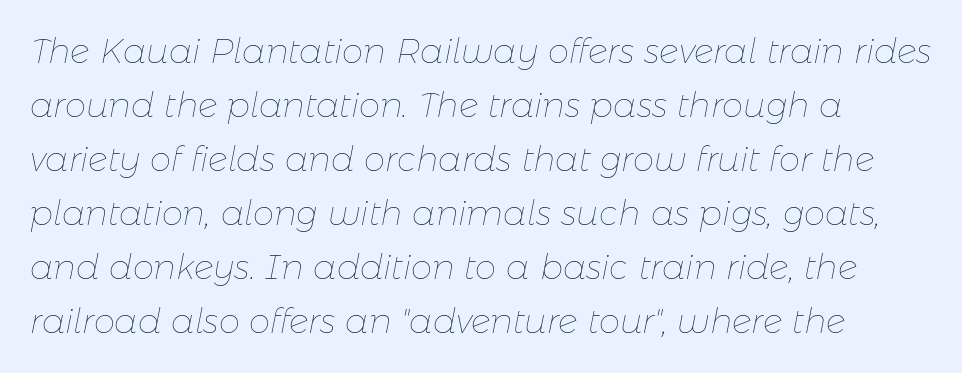
{"italic": "yes", "lean": "right", "slant_degrees": 11, "bold": "no", "weight": "thin", "width": "normal", "stroke_contrast": "low", "x_height": "medium", "monospaced": "no", "underline": "no", "line_spacing": "normal", "line_spacing_ratio": 1.59, "letter_spacing": "normal", "letter_spacing_em": 0.0, "glyph_px": 34}
